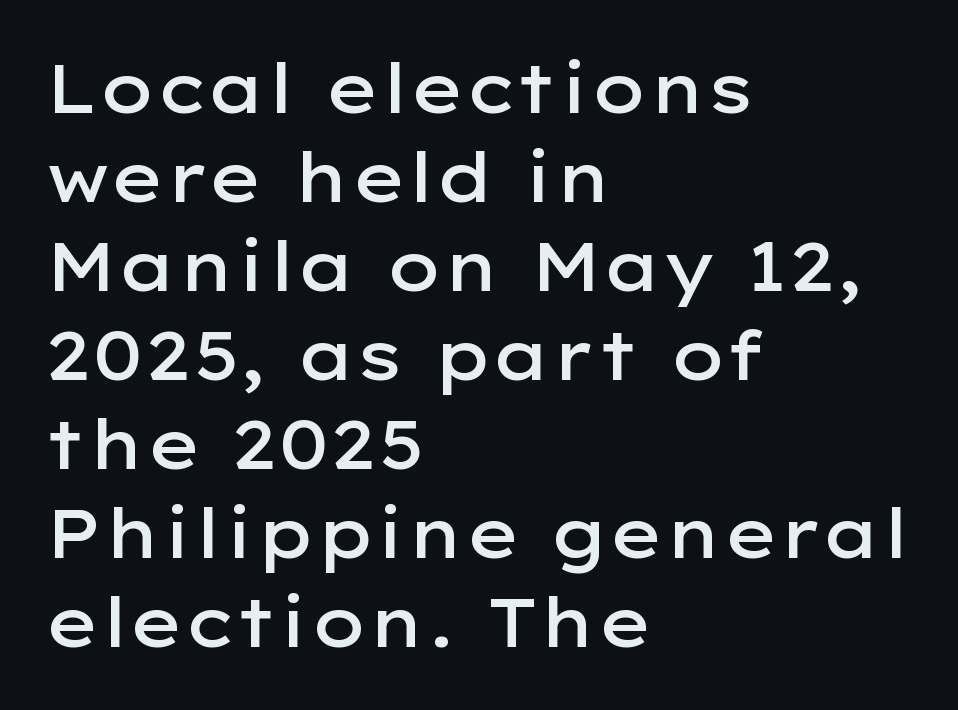
Q: Is the text bold? A: Semi-bold.
Q: Is the text italic (slanted)? A: No, it is upright.
Q: Is the typeface a serif or a sans-serif typeface? A: Sans-serif.
Q: Is the text underlined? A: No.
Q: How is the paragraph aligned? A: Left-aligned.
Q: Is the spacing between letters normal or unusually wide? A: Normal.
Q: Is the spacing between lines tight, normal or loose? A: Normal.
Q: Width (condensed, normal, or wide)? A: Wide.
Q: Stroke contrast? A: Low.
Q: x-height? A: Medium.
Q: Monospaced? A: No.
